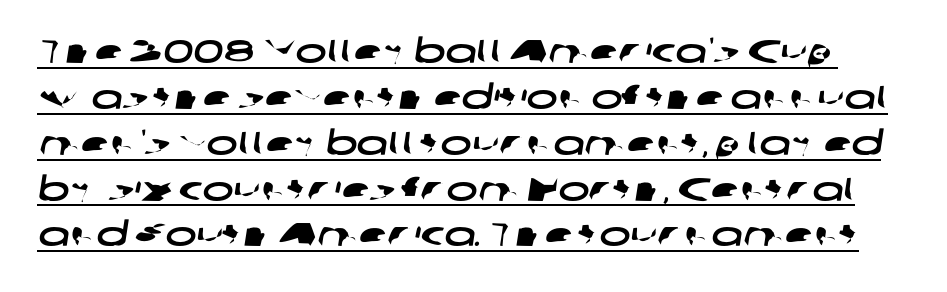
Looks like regular typesetting: each glyph gets only the width it needs. The designer left line spacing at the default. A typographer would call this underscored text. The letters carry no serifs — their stems end cleanly without finishing strokes. You could call the tracking neutral — neither tight nor loose.
